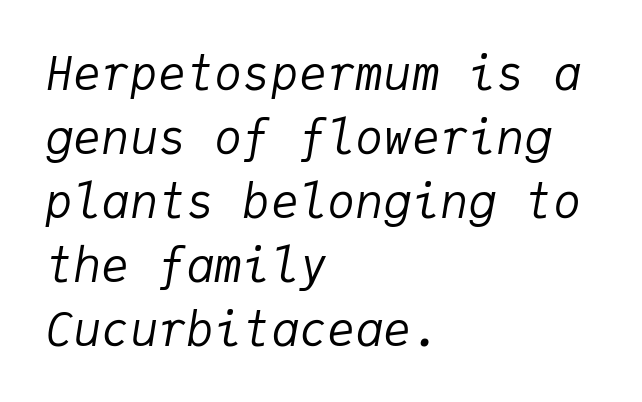
The image shows 47 px regular-weight type, italic (leaning right), monospaced; set left-aligned, normal line spacing (1.36x), normal letter spacing, not underlined; low stroke contrast and a medium x-height.
